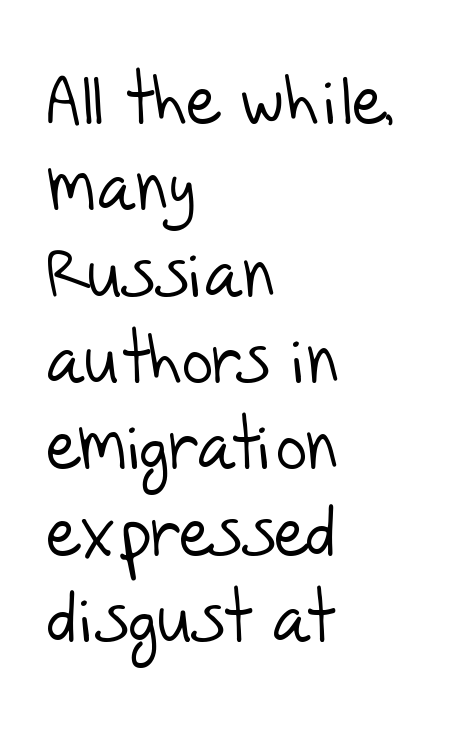
Q: Is the text bold? A: No.
Q: Is the typeface a serif or a sans-serif typeface? A: Sans-serif.
Q: Is the text underlined? A: No.
Q: How is the paragraph aligned? A: Left-aligned.
Q: Is the spacing between letters normal or unusually wide? A: Normal.
Q: Is the spacing between lines tight, normal or loose? A: Normal.
Q: Width (condensed, normal, or wide)? A: Normal.
Q: Stroke contrast? A: Low.
Q: x-height? A: Large.
Q: Monospaced? A: No.
